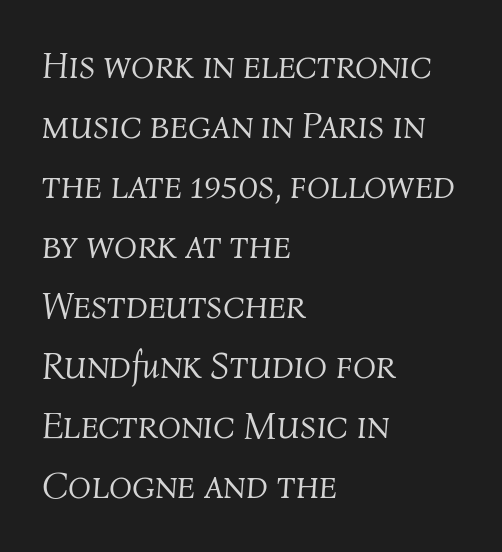
Q: Is the text bold? A: No.
Q: Is the text italic (slanted)? A: Yes, it leans right by about 4 degrees.
Q: Is the text underlined? A: No.
Q: How is the paragraph aligned? A: Left-aligned.
Q: Is the spacing between letters normal or unusually wide? A: Normal.
Q: Is the spacing between lines tight, normal or loose? A: Normal.
Q: Width (condensed, normal, or wide)? A: Normal.
Q: Stroke contrast? A: Medium.
Q: x-height? A: Medium.
Q: Monospaced? A: No.
